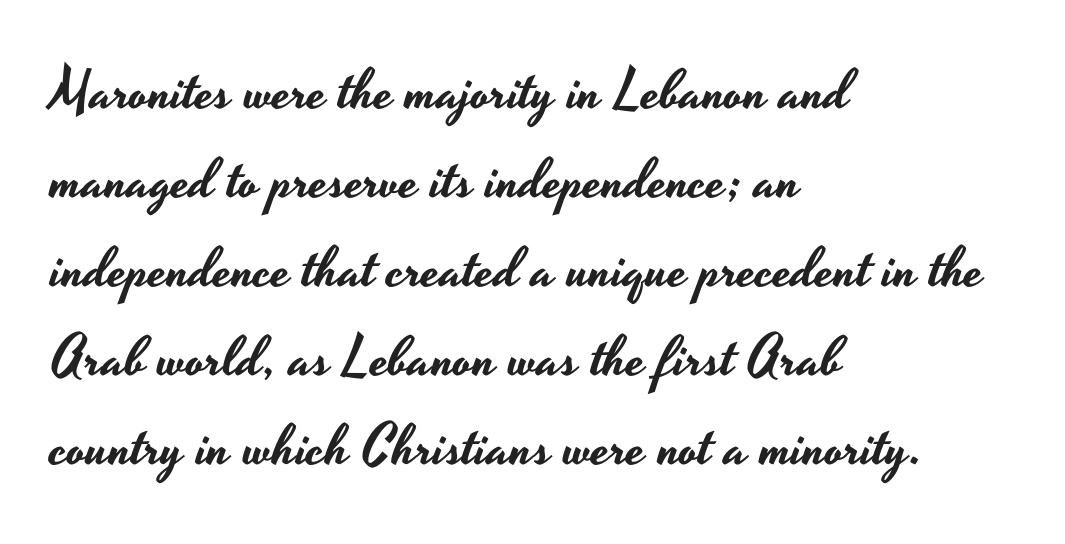
The image shows 56 px wide sans-serif type; set left-aligned, normal line spacing (1.59x), normal letter spacing, not underlined; low stroke contrast and a small x-height.
